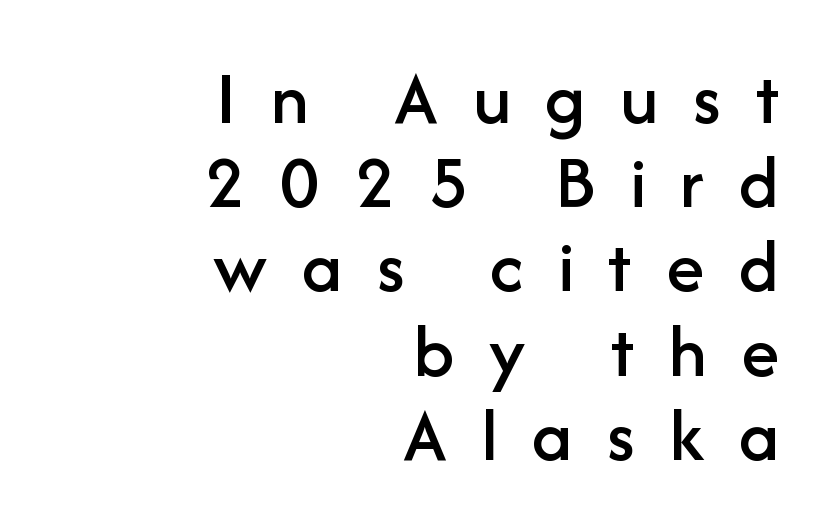
The image shows 78 px sans-serif type, upright; set right-aligned, tight line spacing (1.08x), unusually wide letter spacing (+0.44 em), not underlined; low stroke contrast and a medium x-height.
